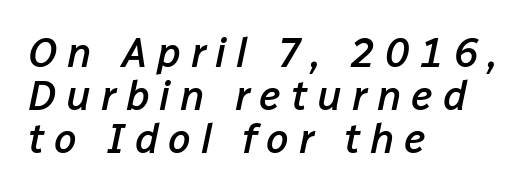
The image shows 41 px semibold type, italic (leaning right); set left-aligned, tight line spacing (1.05x), unusually wide letter spacing (+0.24 em), not underlined; low stroke contrast and a medium x-height.
